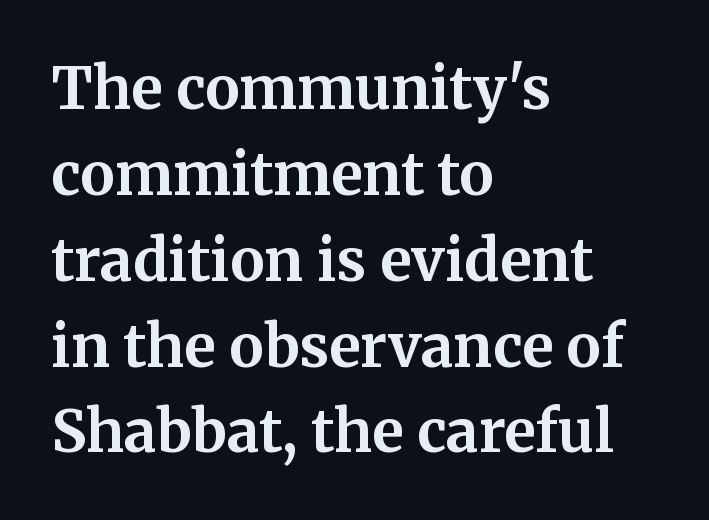
The image shows 58 px bold serif type, upright; set left-aligned, normal line spacing (1.48x), normal letter spacing, not underlined; medium stroke contrast and a medium x-height.
